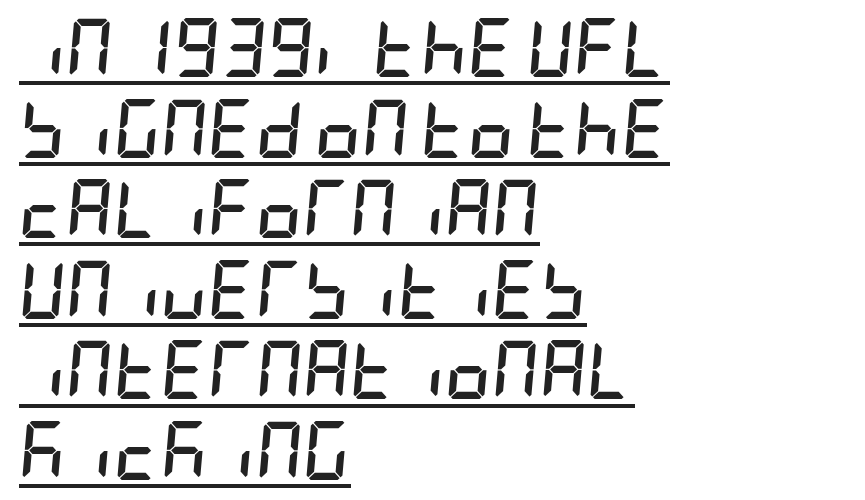
Q: Is the text bold? A: Yes.
Q: Is the text italic (slanted)? A: Yes, it leans right by about 5 degrees.
Q: Is the text underlined? A: Yes.
Q: How is the paragraph aligned? A: Left-aligned.
Q: Is the spacing between letters normal or unusually wide? A: Normal.
Q: Is the spacing between lines tight, normal or loose? A: Normal.
Q: Width (condensed, normal, or wide)? A: Condensed.
Q: Stroke contrast? A: Low.
Q: x-height? A: Large.
